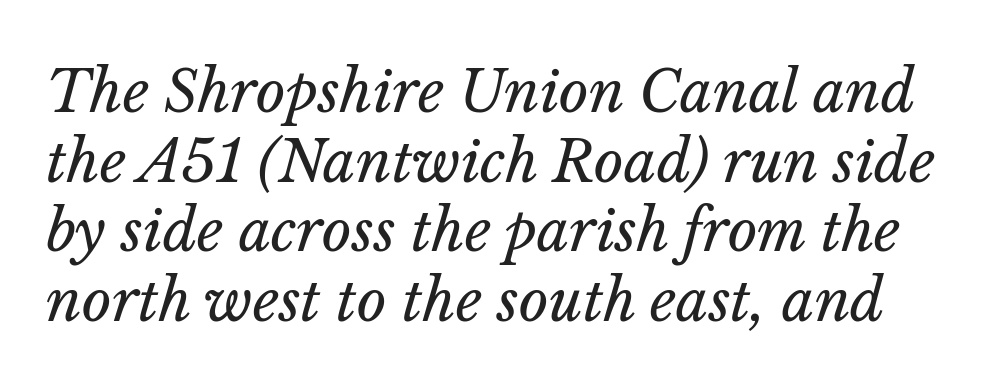
{"italic": "yes", "lean": "right", "slant_degrees": 14, "bold": "no", "weight": "regular", "width": "normal", "stroke_contrast": "low", "x_height": "medium", "monospaced": "no", "underline": "no", "line_spacing_ratio": 1.22, "letter_spacing": "normal", "letter_spacing_em": 0.0, "glyph_px": 57}
